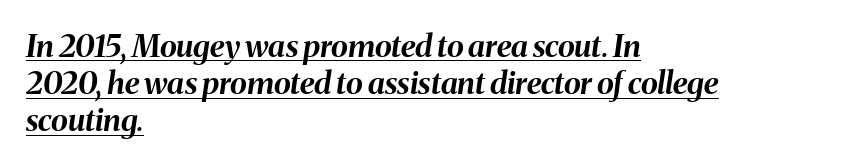
The image shows 31 px bold type, italic (leaning right); set left-aligned, line spacing 1.2x, normal letter spacing, underlined; medium stroke contrast and a medium x-height.
